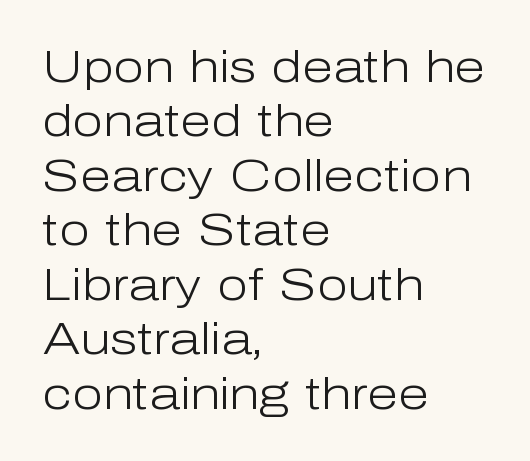
The image shows 45 px light sans-serif type, upright; set left-aligned, line spacing 1.21x, normal letter spacing, not underlined; low stroke contrast and a medium x-height.
